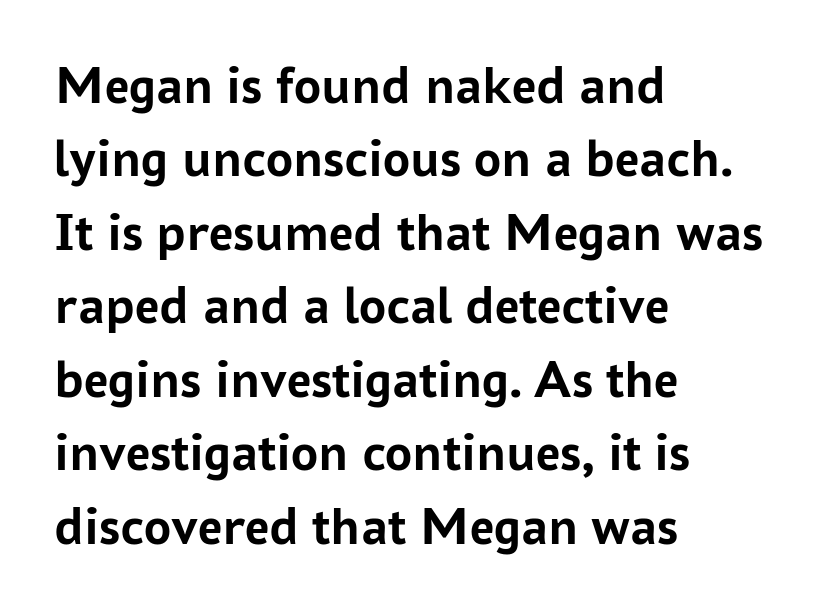
Examine the stroke ends and you'll find no serifs. Does extra space separate the letters? No, they use regular spacing. This sample has the flowing, uneven cadence of proportional lettering. One glance says typical: line gaps are just what's usual.
